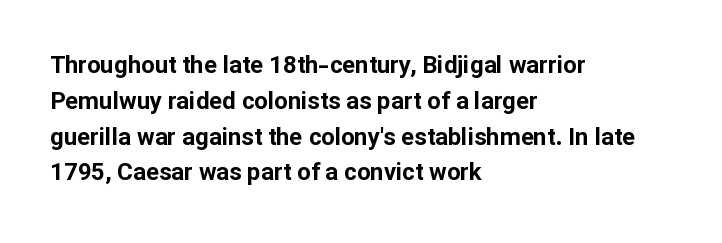
Q: Is the text bold? A: Yes.
Q: Is the text italic (slanted)? A: No, it is upright.
Q: Is the text underlined? A: No.
Q: How is the paragraph aligned? A: Left-aligned.
Q: Is the spacing between letters normal or unusually wide? A: Normal.
Q: Is the spacing between lines tight, normal or loose? A: Normal.
